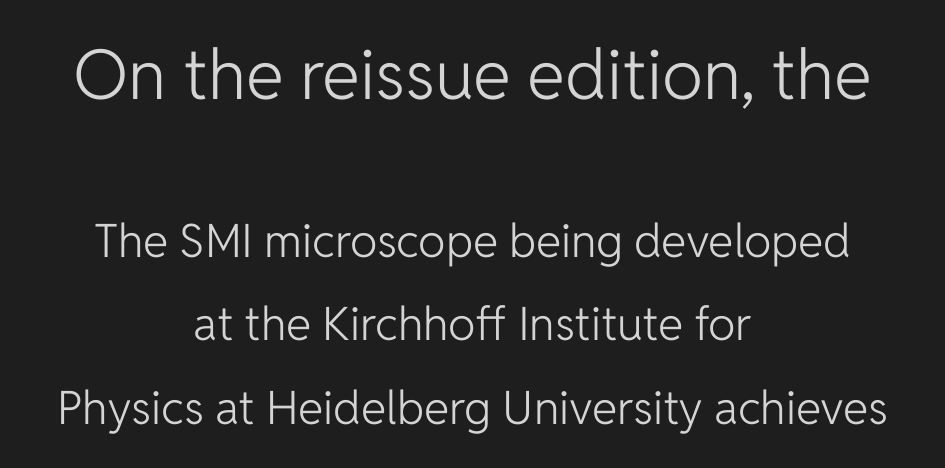
Q: Is the text bold? A: No.
Q: Is the text italic (slanted)? A: No, it is upright.
Q: Is the typeface a serif or a sans-serif typeface? A: Sans-serif.
Q: Is the text underlined? A: No.
Q: How is the paragraph aligned? A: Centered.
Q: Is the spacing between letters normal or unusually wide? A: Normal.
Q: Which block of text is set in a larger size, the first (top) or the second (bottom)? A: The first (top) one.
Q: Width (condensed, normal, or wide)? A: Normal.
Q: Stroke contrast? A: Low.
Q: x-height? A: Medium.
Q: Monospaced? A: No.
